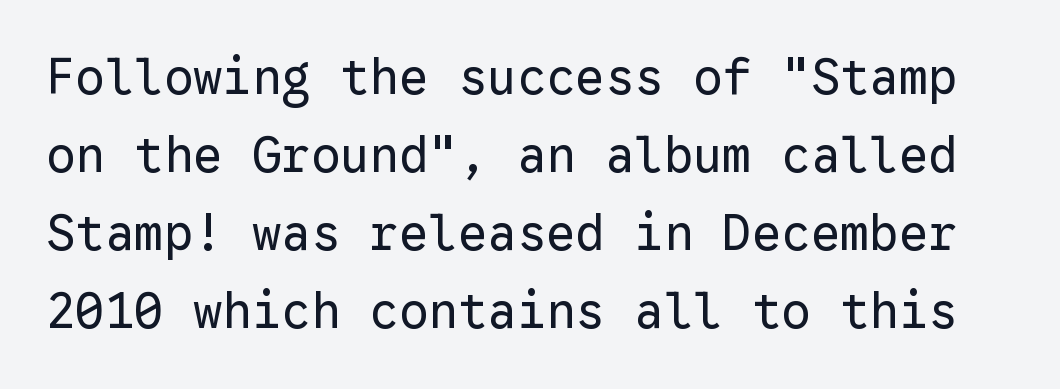
{"serif": "no", "italic": "no", "bold": "no", "weight": "regular", "width": "normal", "stroke_contrast": "low", "x_height": "medium", "monospaced": "yes", "underline": "no", "line_spacing": "normal", "line_spacing_ratio": 1.59, "letter_spacing": "normal", "letter_spacing_em": 0.0, "glyph_px": 49}
